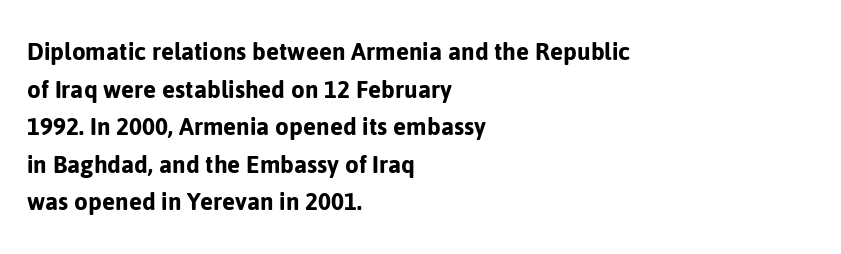
Is there much room between lines? A standard amount, neither cramped nor airy. The face used here is a sans, in the tradition of grotesques and geometrics. This sample uses plain, unmodified letter spacing. You can tell it's not italic because the verticals are truly vertical.
